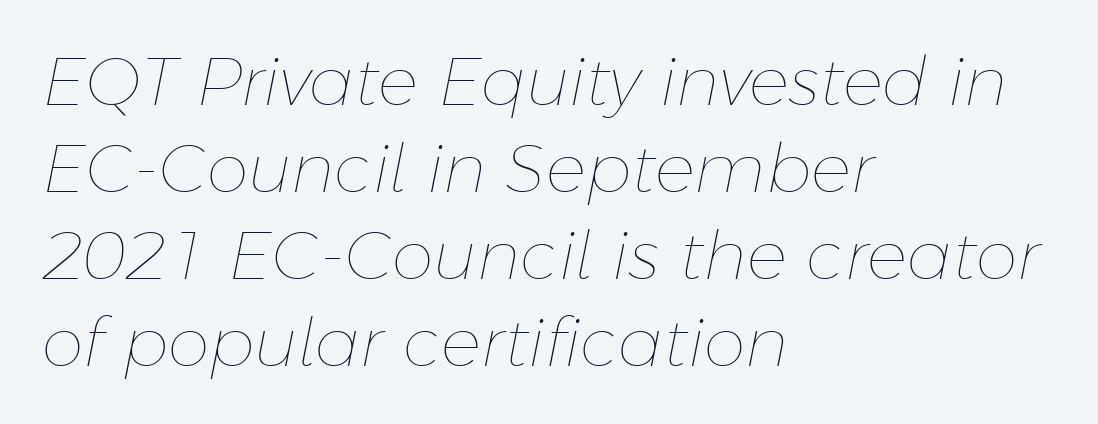
Q: Is the text bold? A: No.
Q: Is the text italic (slanted)? A: Yes, it leans right by about 11 degrees.
Q: Is the text underlined? A: No.
Q: How is the paragraph aligned? A: Left-aligned.
Q: Is the spacing between letters normal or unusually wide? A: Normal.
Q: Is the spacing between lines tight, normal or loose? A: Normal.
Q: Width (condensed, normal, or wide)? A: Normal.
Q: Stroke contrast? A: Low.
Q: x-height? A: Medium.
Q: Monospaced? A: No.
